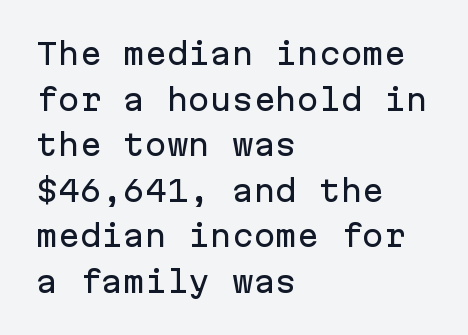
{"serif": "no", "italic": "no", "width": "normal", "stroke_contrast": "low", "x_height": "medium", "monospaced": "yes", "underline": "no", "align": "left", "line_spacing": "normal", "line_spacing_ratio": 1.57, "letter_spacing": "normal", "letter_spacing_em": 0.0, "glyph_px": 29}
